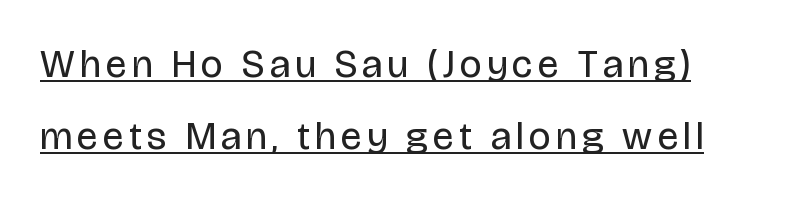
{"serif": "no", "italic": "no", "bold": "no", "weight": "regular", "width": "condensed", "stroke_contrast": "low", "x_height": "large", "monospaced": "no", "underline": "yes", "line_spacing_ratio": 1.85, "glyph_px": 39}
